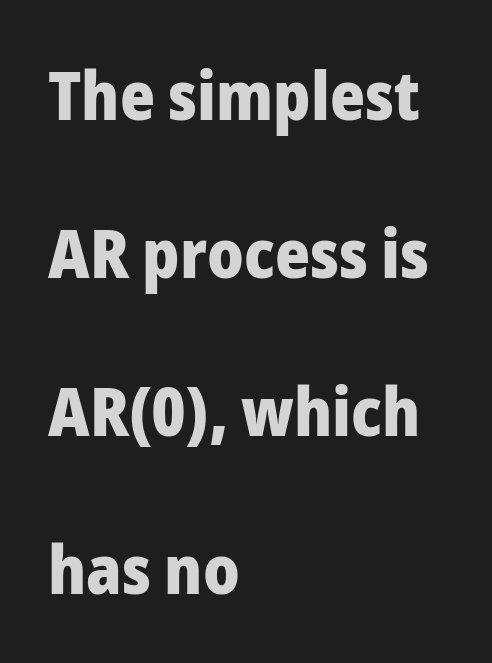
The image shows 67 px heavy sans-serif type, upright; set left-aligned, loose line spacing (2.36x), normal letter spacing, not underlined; low stroke contrast and a medium x-height.
